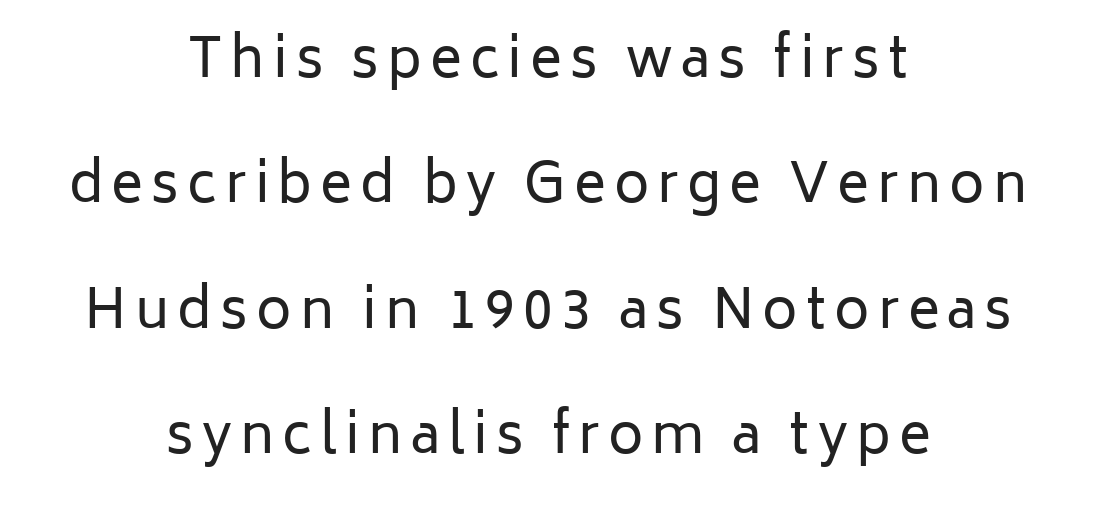
{"serif": "no", "italic": "no", "bold": "no", "weight": "regular", "width": "normal", "stroke_contrast": "low", "x_height": "medium", "monospaced": "no", "underline": "no", "align": "center", "line_spacing": "loose", "line_spacing_ratio": 2.32, "glyph_px": 54}
